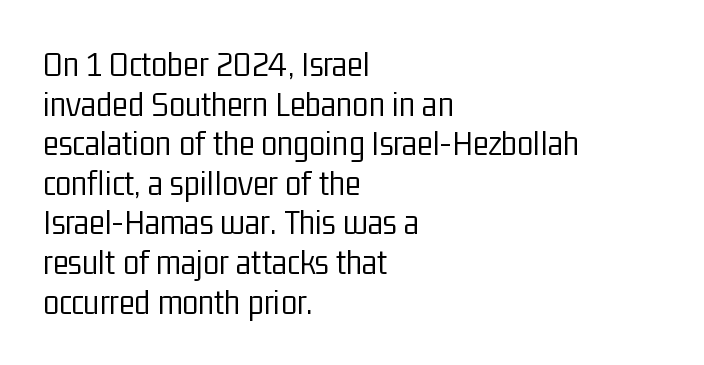
Is there much room between lines? No — they nearly touch. This is the regular roman posture of the typeface. This rendering uses left alignment, leaving the right contour irregular. Character widths vary here, with narrow letters taking less room than wide ones.
